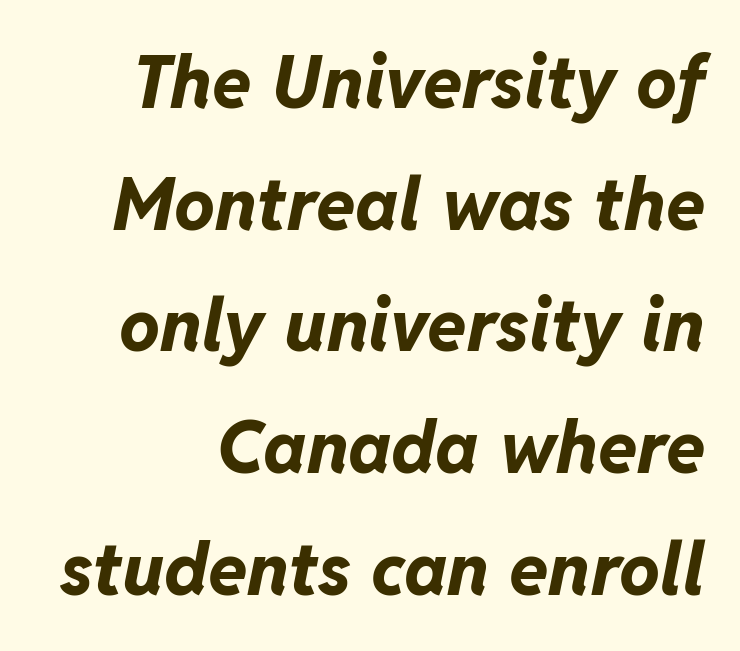
Q: Is the text bold? A: Yes.
Q: Is the text italic (slanted)? A: Yes, it leans right by about 11 degrees.
Q: Is the text underlined? A: No.
Q: Is the spacing between letters normal or unusually wide? A: Normal.
Q: Is the spacing between lines tight, normal or loose? A: Normal.
Q: Width (condensed, normal, or wide)? A: Normal.
Q: Stroke contrast? A: Low.
Q: x-height? A: Medium.
Q: Monospaced? A: No.
